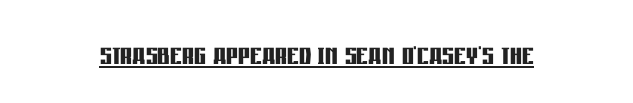
Students, note that the glyphs here touch the page at normal intervals. Here the designer chose a conventional face with non-uniform glyph widths. The words here are underlined. The font is running at its bold setting. No feet cap the strokes, marking this as sans-serif type. Ordinary non-slanted type is in use.
